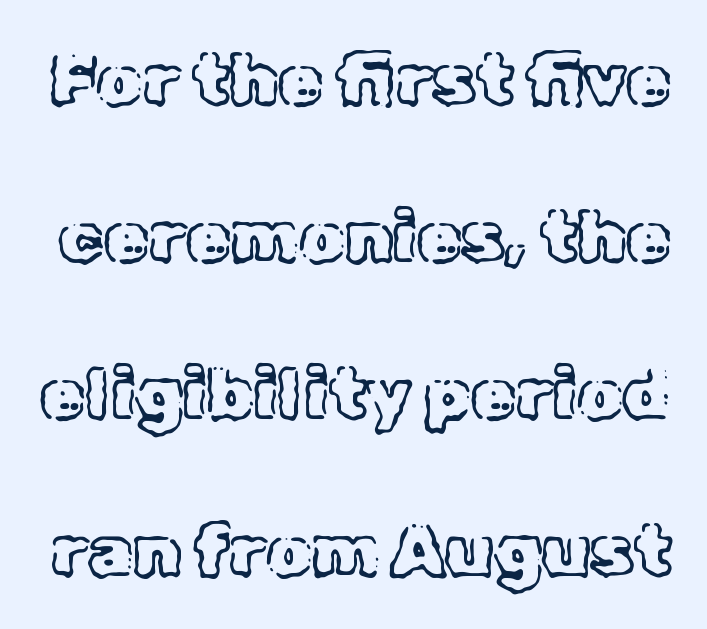
Q: Is the text italic (slanted)? A: No, it is upright.
Q: Is the text underlined? A: No.
Q: Is the spacing between letters normal or unusually wide? A: Normal.
Q: Is the spacing between lines tight, normal or loose? A: Loose.
Q: Width (condensed, normal, or wide)? A: Normal.
Q: x-height? A: Medium.
Q: Monospaced? A: No.
